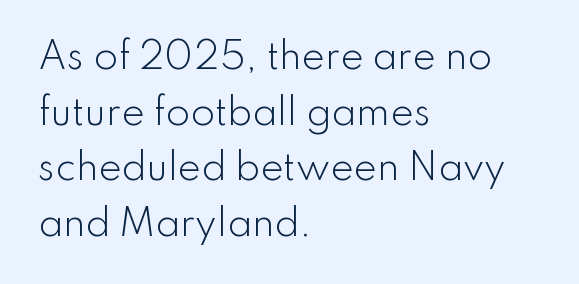
The specimen omits any rule beneath the text block's lines. The letters carry no serifs — their stems end cleanly without finishing strokes. The lettering holds an erect, upright posture throughout. Honestly, the letter spacing is just normal — you wouldn't notice it. The compositor pushed each line to the left boundary.
